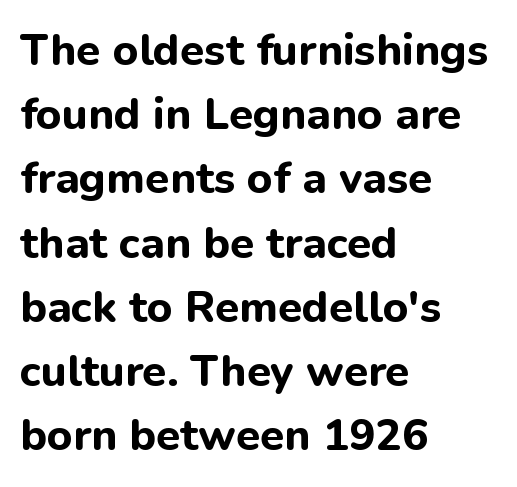
These lines carry a lot of weight — the face is fully bold. These lines sit exactly where default settings would place them. Type without underlining. This is roman type, the default non-slanted kind. Nothing sits at the stroke ends, so this counts as sans-serif. Line beginnings align vertically; line endings do not.
